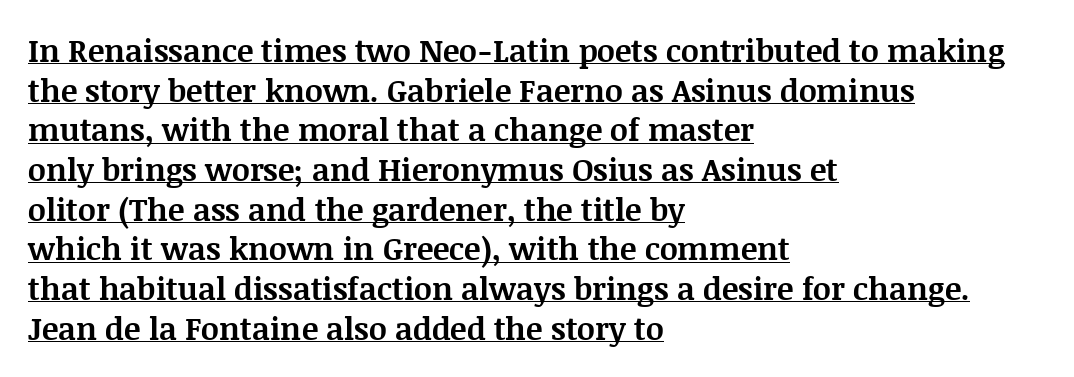
{"serif": "yes", "italic": "no", "bold": "yes", "weight": "bold", "width": "normal", "stroke_contrast": "medium", "x_height": "large", "monospaced": "no", "underline": "yes", "align": "left", "line_spacing": "normal", "line_spacing_ratio": 1.28, "letter_spacing": "normal", "letter_spacing_em": 0.0, "glyph_px": 31}
